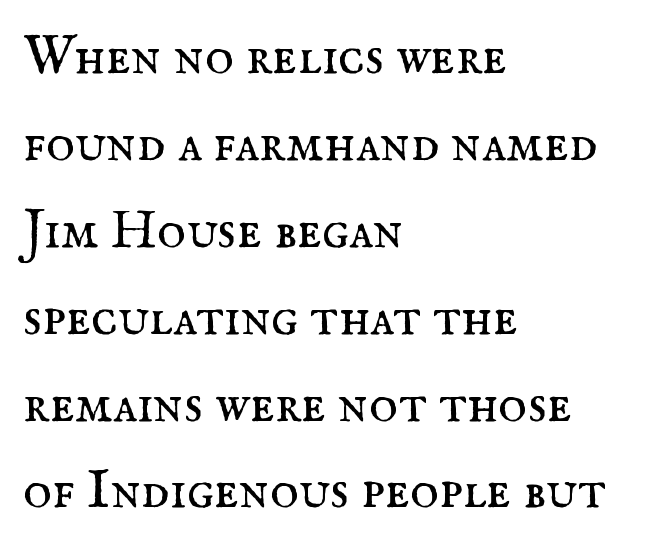
The type family on display is of the serif kind. Note the varied advance widths — an 'i' is clearly narrower than an 'm'. There is no visible air inserted between adjacent glyphs. The lines are quadded left. No letter is thick-stroked: the sample isn't bold. Upright lettering throughout.
